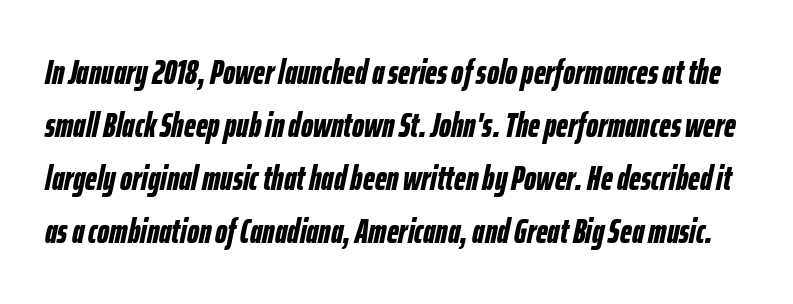
{"italic": "yes", "lean": "right", "slant_degrees": 12, "bold": "yes", "weight": "bold", "width": "condensed", "stroke_contrast": "low", "x_height": "medium", "monospaced": "no", "underline": "no", "line_spacing": "normal", "line_spacing_ratio": 1.56, "letter_spacing": "normal", "letter_spacing_em": 0.0, "glyph_px": 34}
